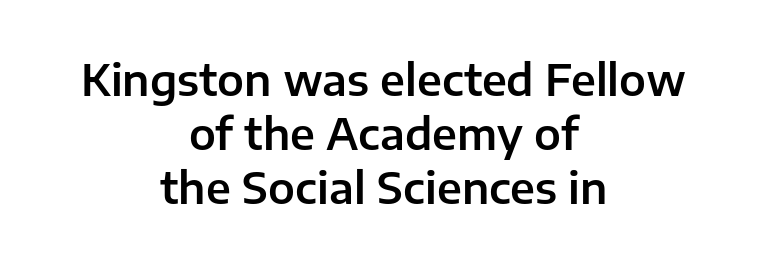
{"serif": "no", "italic": "no", "width": "normal", "stroke_contrast": "low", "x_height": "medium", "monospaced": "no", "underline": "no", "align": "center", "line_spacing": "normal", "line_spacing_ratio": 1.26, "letter_spacing": "normal", "letter_spacing_em": 0.0, "glyph_px": 43}
